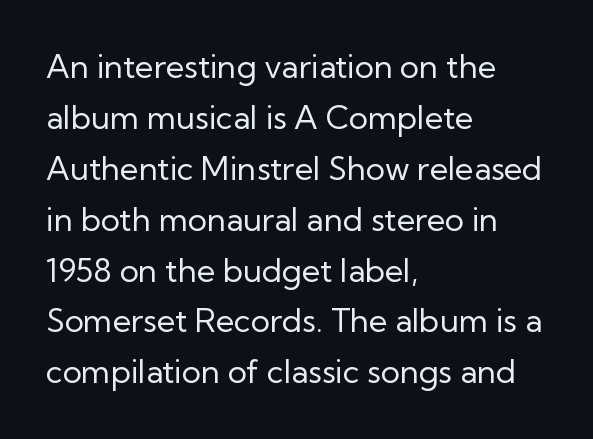
{"serif": "no", "italic": "no", "bold": "no", "weight": "regular", "width": "normal", "stroke_contrast": "low", "x_height": "medium", "monospaced": "no", "underline": "no", "align": "left", "line_spacing": "normal", "line_spacing_ratio": 1.59, "letter_spacing": "normal", "letter_spacing_em": 0.0, "glyph_px": 32}
